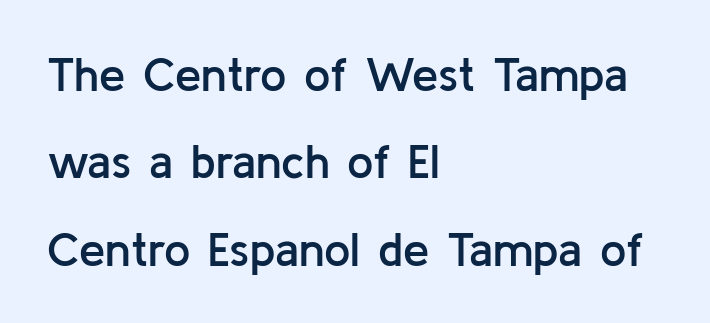
{"serif": "no", "italic": "no", "bold": "semi", "weight": "semibold", "width": "normal", "stroke_contrast": "low", "x_height": "medium", "monospaced": "no", "underline": "no", "align": "left", "line_spacing_ratio": 1.86, "letter_spacing": "normal", "letter_spacing_em": 0.0, "glyph_px": 47}
